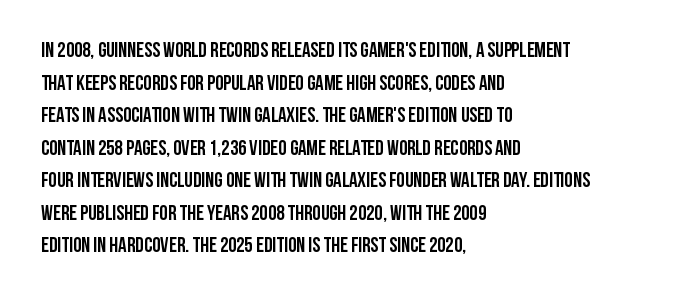
The rendering anchors every line to the left-hand side. In terms of posture, this sample is upright. This sample uses plain, unmodified letter spacing. The gap between lines stays unmarked.
